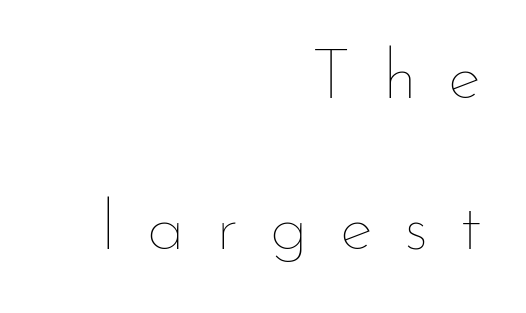
Q: Is the text bold? A: No.
Q: Is the text italic (slanted)? A: No, it is upright.
Q: Is the text underlined? A: No.
Q: How is the paragraph aligned? A: Right-aligned.
Q: Is the spacing between letters normal or unusually wide? A: Unusually wide.
Q: Is the spacing between lines tight, normal or loose? A: Loose.
Q: Width (condensed, normal, or wide)? A: Normal.
Q: Stroke contrast? A: Low.
Q: x-height? A: Small.
Q: Monospaced? A: No.
